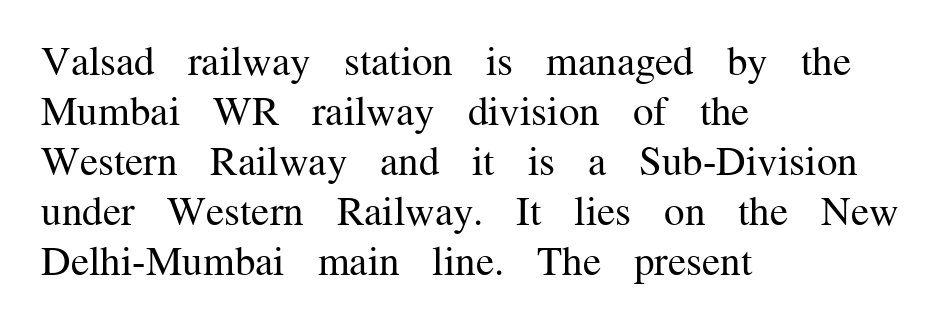
Q: Is the text bold? A: No.
Q: Is the text italic (slanted)? A: No, it is upright.
Q: Is the typeface a serif or a sans-serif typeface? A: Serif.
Q: Is the text underlined? A: No.
Q: How is the paragraph aligned? A: Left-aligned.
Q: Is the spacing between letters normal or unusually wide? A: Normal.
Q: Width (condensed, normal, or wide)? A: Normal.
Q: Stroke contrast? A: Medium.
Q: x-height? A: Medium.
Q: Monospaced? A: No.
